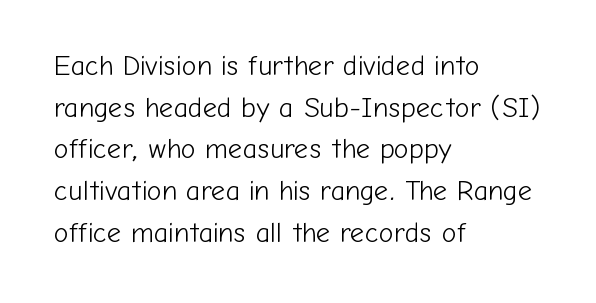
The image shows 28 px light sans-serif type, upright; set left-aligned, normal line spacing (1.49x), normal letter spacing, not underlined; low stroke contrast and a medium x-height.
